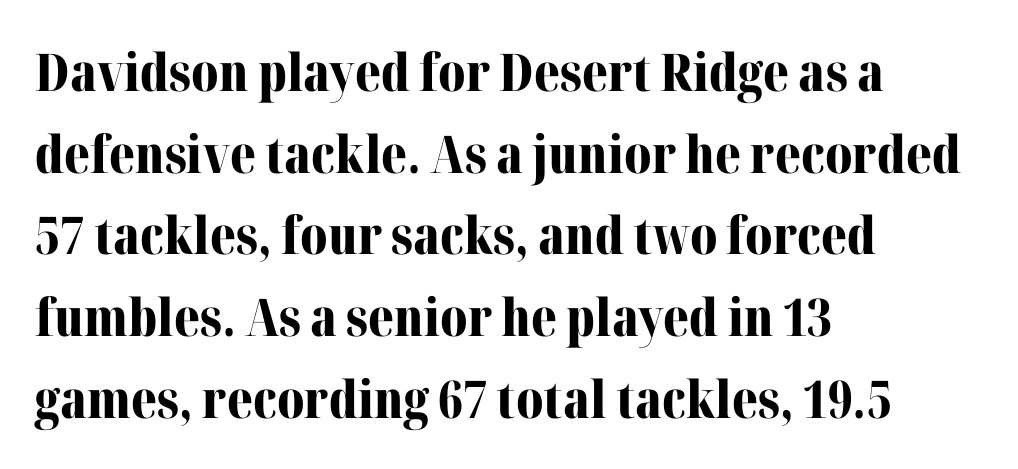
Q: Is the text bold? A: Yes.
Q: Is the text italic (slanted)? A: No, it is upright.
Q: Is the typeface a serif or a sans-serif typeface? A: Serif.
Q: Is the text underlined? A: No.
Q: How is the paragraph aligned? A: Left-aligned.
Q: Is the spacing between letters normal or unusually wide? A: Normal.
Q: Is the spacing between lines tight, normal or loose? A: Normal.
Q: Width (condensed, normal, or wide)? A: Normal.
Q: Stroke contrast? A: Medium.
Q: x-height? A: Medium.
Q: Monospaced? A: No.
